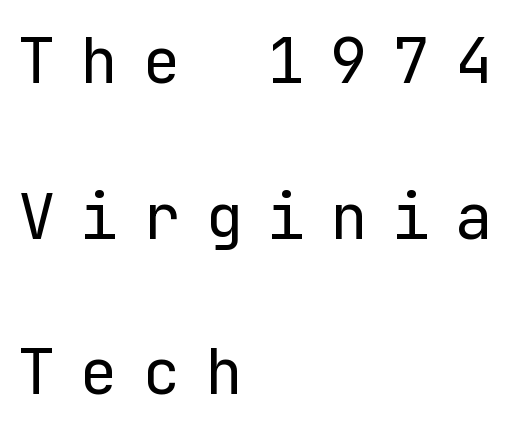
Q: Is the text bold? A: No.
Q: Is the text italic (slanted)? A: No, it is upright.
Q: Is the typeface a serif or a sans-serif typeface? A: Sans-serif.
Q: Is the text underlined? A: No.
Q: How is the paragraph aligned? A: Left-aligned.
Q: Is the spacing between letters normal or unusually wide? A: Unusually wide.
Q: Is the spacing between lines tight, normal or loose? A: Loose.
Q: Width (condensed, normal, or wide)? A: Normal.
Q: Stroke contrast? A: Low.
Q: x-height? A: Medium.
